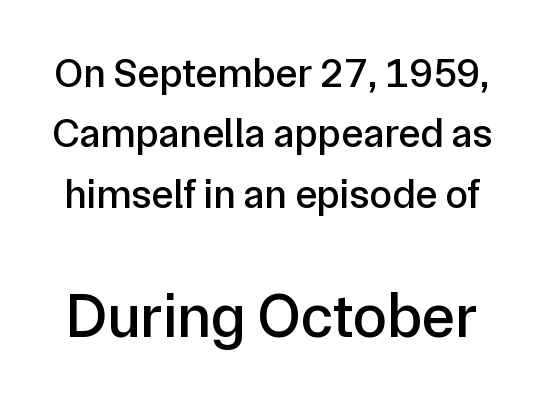
The image shows 62 px sans-serif type, upright; set normal line spacing (1.47x), normal letter spacing, not underlined; the second (bottom) block is 1.51x larger; low stroke contrast and a medium x-height.
